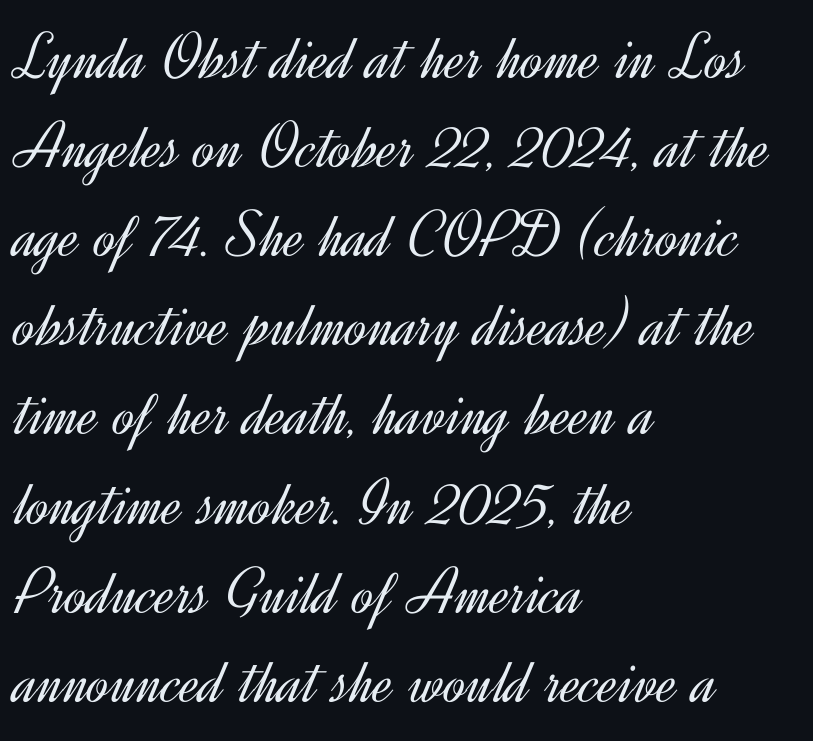
{"serif": "no", "bold": "no", "weight": "light", "width": "normal", "x_height": "small", "monospaced": "no", "underline": "no", "align": "left", "line_spacing": "normal", "line_spacing_ratio": 1.33, "letter_spacing": "normal", "letter_spacing_em": 0.0, "glyph_px": 67}
